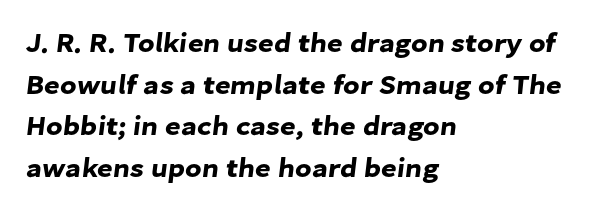
Does the leading feel generous? No, just average. The lines in this sample share a left origin and differ only in where they stop. The specimen omits any rule beneath the text block's lines. The horizontal fit of the characters is conventional and even.
